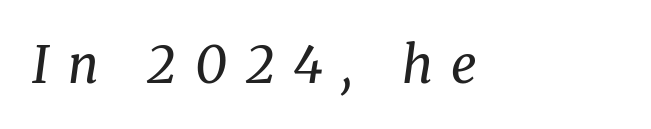
Q: Is the text bold? A: No.
Q: Is the text italic (slanted)? A: Yes, it leans right by about 8 degrees.
Q: Is the typeface a serif or a sans-serif typeface? A: Serif.
Q: Is the text underlined? A: No.
Q: Is the spacing between letters normal or unusually wide? A: Unusually wide.
Q: Width (condensed, normal, or wide)? A: Normal.
Q: Stroke contrast? A: Medium.
Q: x-height? A: Medium.
Q: Monospaced? A: No.
